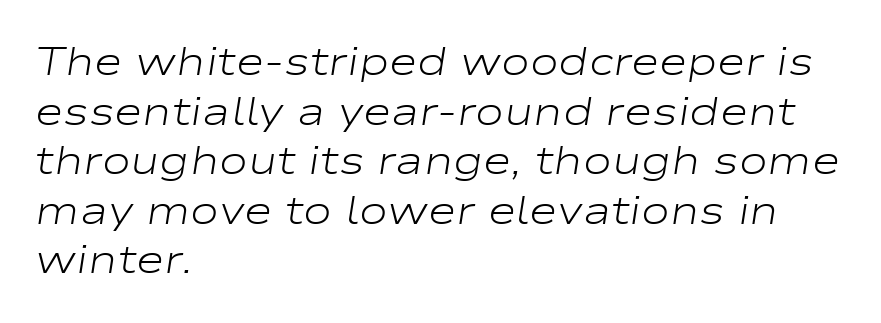
Q: Is the text bold? A: No.
Q: Is the text italic (slanted)? A: Yes, it leans right by about 9 degrees.
Q: Is the text underlined? A: No.
Q: How is the paragraph aligned? A: Left-aligned.
Q: Is the spacing between letters normal or unusually wide? A: Normal.
Q: Is the spacing between lines tight, normal or loose? A: Normal.
Q: Width (condensed, normal, or wide)? A: Wide.
Q: Stroke contrast? A: Low.
Q: x-height? A: Medium.
Q: Monospaced? A: No.
